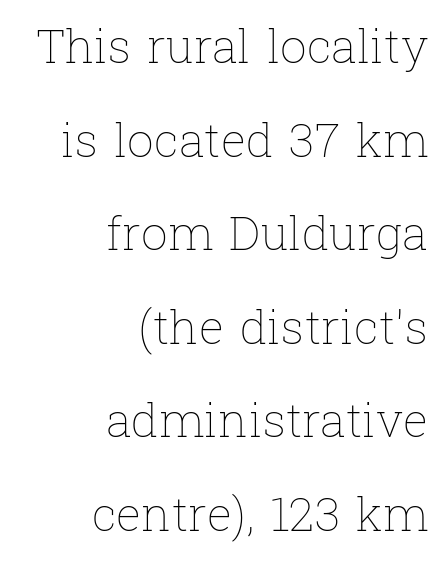
The image shows 47 px thin type, upright; set right-aligned, loose line spacing (1.99x), normal letter spacing, not underlined; low stroke contrast and a medium x-height.
